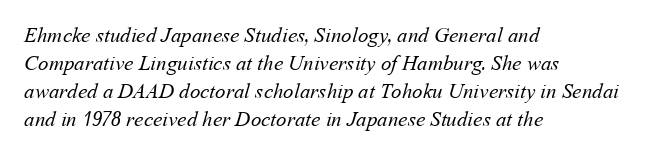
{"bold": "no", "underline": "no", "align": "left", "line_spacing": "normal", "line_spacing_ratio": 1.34, "letter_spacing": "normal", "letter_spacing_em": 0.0, "glyph_px": 21}
